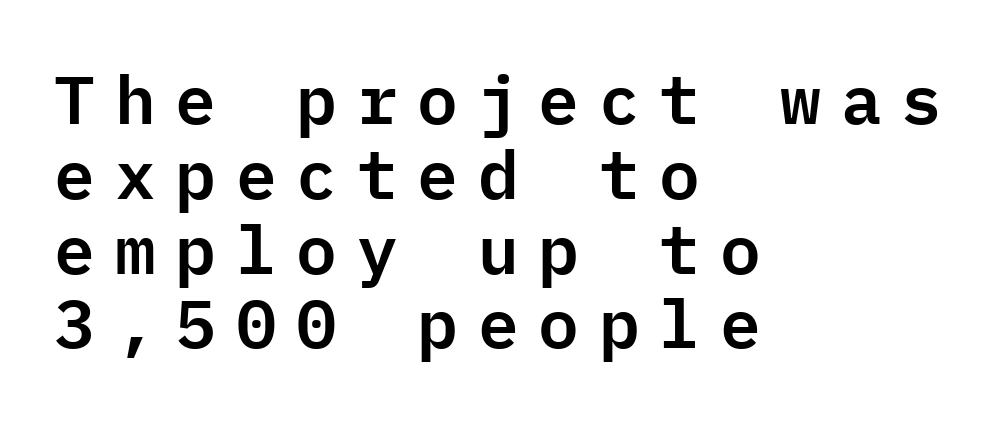
A typesetter would mark this as roman, not italic. A typesetter would label this face a sans. A typesetter would call this leading minimal, almost set solid. The words here are not underlined.
